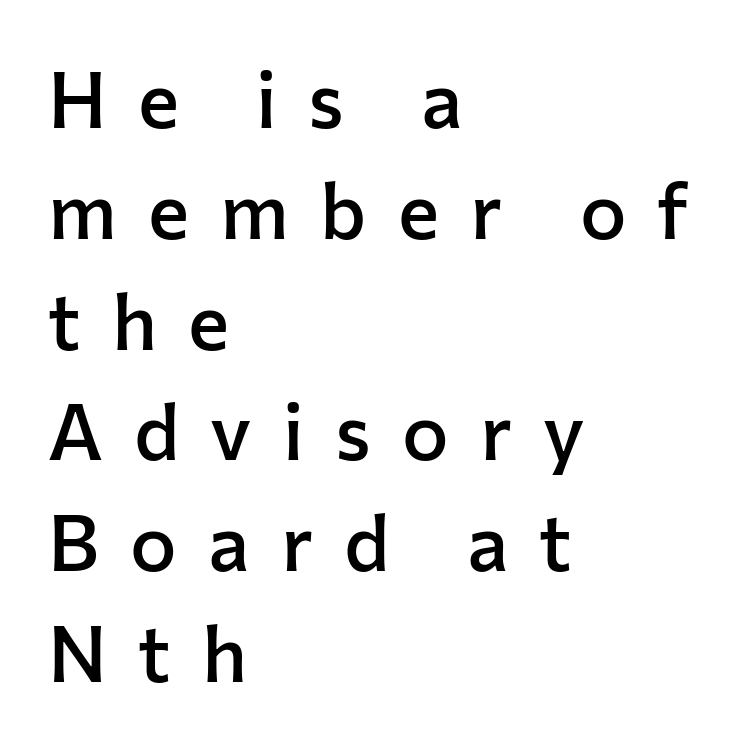
{"serif": "no", "italic": "no", "bold": "semi", "weight": "semibold", "width": "normal", "stroke_contrast": "low", "x_height": "medium", "monospaced": "no", "underline": "no", "align": "left", "line_spacing": "normal", "line_spacing_ratio": 1.42, "letter_spacing": "wide", "letter_spacing_em": 0.4, "glyph_px": 78}
